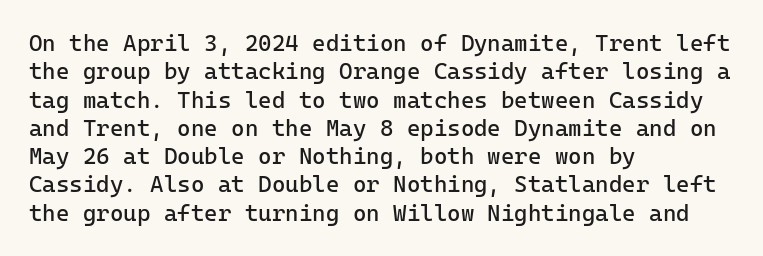
Q: Is the text bold? A: No.
Q: Is the text italic (slanted)? A: No, it is upright.
Q: Is the text underlined? A: No.
Q: How is the paragraph aligned? A: Left-aligned.
Q: Is the spacing between letters normal or unusually wide? A: Normal.
